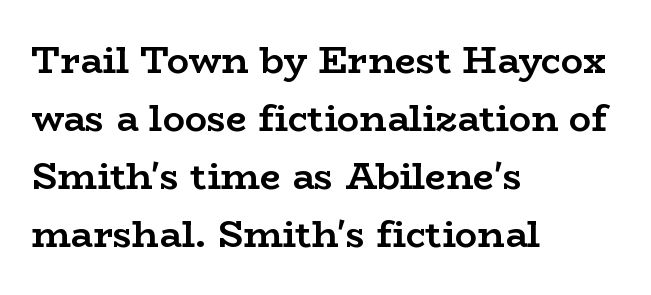
The rendering uses natural spacing where letterforms have individual widths. This block has exactly the height ordinary leading produces. Standard letterfit; no display-style spreading of the glyphs. How heavy is the stroke? Heavy — this is a bold.
